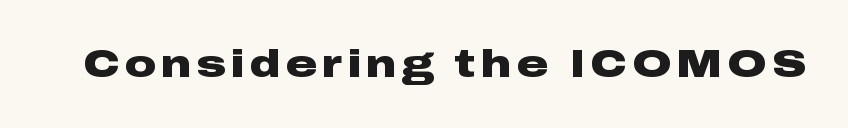
The image shows 39 px heavy, wide sans-serif type, upright; set not underlined; low stroke contrast and a medium x-height.
